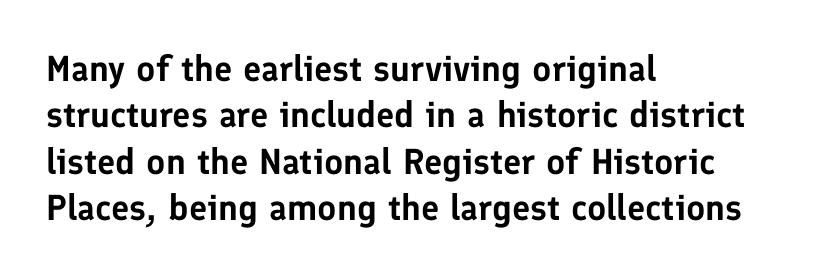
Q: Is the text italic (slanted)? A: No, it is upright.
Q: Is the typeface a serif or a sans-serif typeface? A: Sans-serif.
Q: Is the text underlined? A: No.
Q: How is the paragraph aligned? A: Left-aligned.
Q: Is the spacing between letters normal or unusually wide? A: Normal.
Q: Is the spacing between lines tight, normal or loose? A: Normal.
Q: Width (condensed, normal, or wide)? A: Normal.
Q: Stroke contrast? A: Low.
Q: x-height? A: Medium.
Q: Monospaced? A: No.
